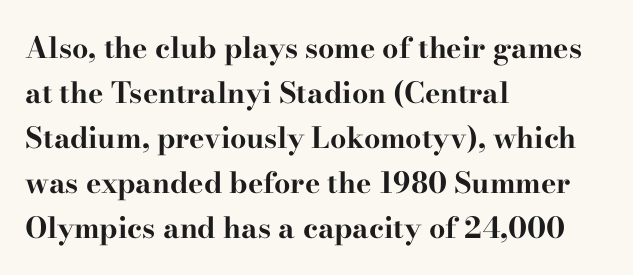
{"serif": "yes", "italic": "no", "bold": "yes", "weight": "bold", "width": "wide", "stroke_contrast": "high", "x_height": "small", "monospaced": "no", "underline": "no", "align": "left", "line_spacing": "normal", "line_spacing_ratio": 1.55, "letter_spacing": "normal", "letter_spacing_em": 0.0, "glyph_px": 29}
